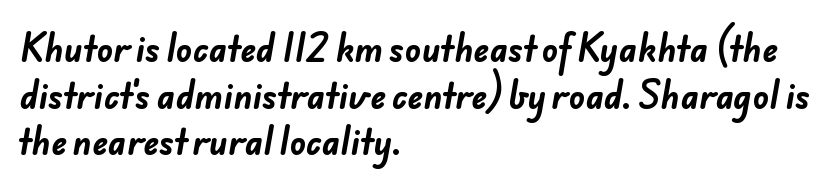
The image shows 33 px bold sans-serif type; set left-aligned, normal line spacing (1.41x), normal letter spacing, not underlined; low stroke contrast and a small x-height.
